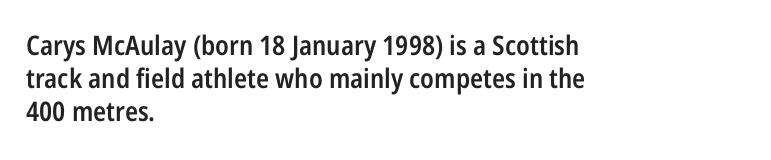
Q: Is the text bold? A: Semi-bold.
Q: Is the text italic (slanted)? A: No, it is upright.
Q: Is the text underlined? A: No.
Q: How is the paragraph aligned? A: Left-aligned.
Q: Is the spacing between letters normal or unusually wide? A: Normal.
